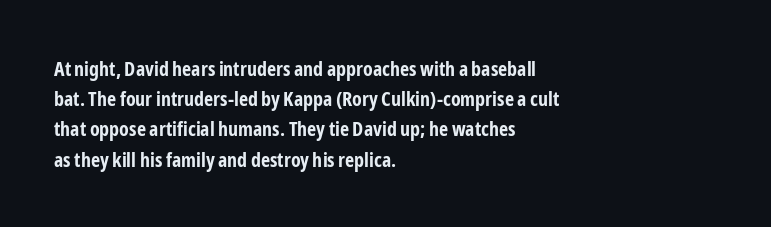
Where is the straight margin? On the left. Between one letter and the next there's only the usual sliver of space. Is there any slant? The stems are plumb. Every letter is thick-stroked: bold, no question.
